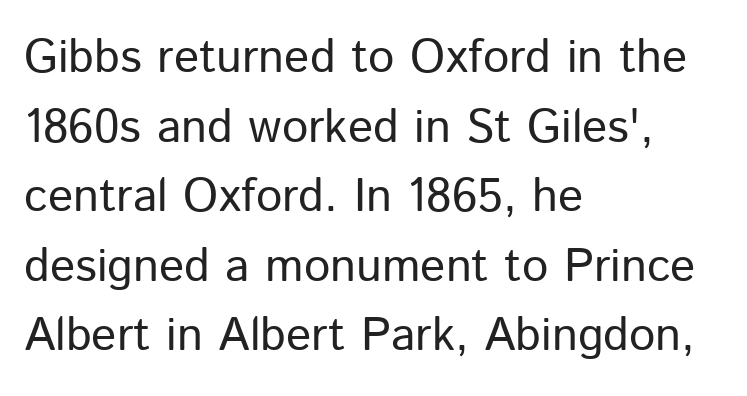
Examine the stroke ends and you'll find no serifs. The gap between lines stays unmarked. The font is comparable to plain body text, perhaps lighter. Varying glyph widths throughout — classic text-font behaviour. Left-aligned paragraph, ragged on the right.
